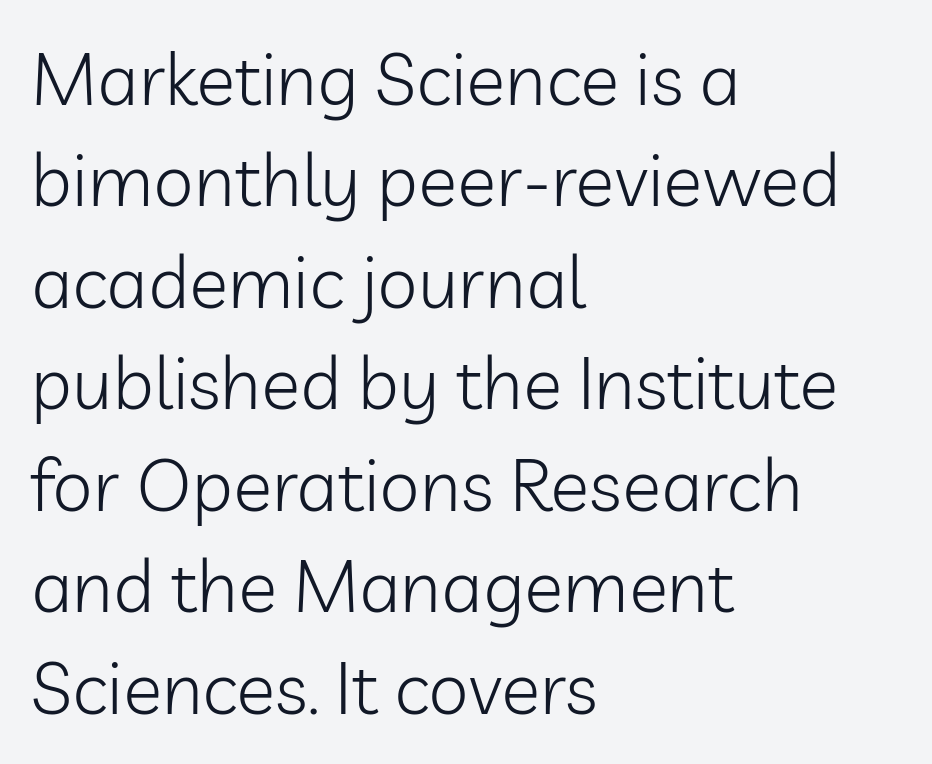
The image shows 73 px light sans-serif type, upright; set left-aligned, normal line spacing (1.39x), normal letter spacing, not underlined; low stroke contrast and a medium x-height.
